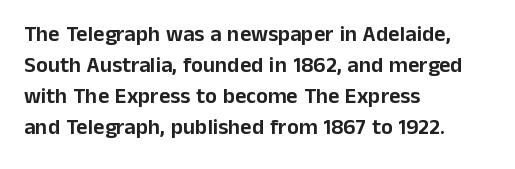
Q: Is the text italic (slanted)? A: No, it is upright.
Q: Is the text underlined? A: No.
Q: How is the paragraph aligned? A: Left-aligned.
Q: Is the spacing between letters normal or unusually wide? A: Normal.
Q: Is the spacing between lines tight, normal or loose? A: Normal.
